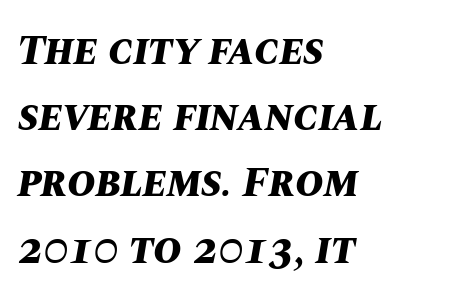
Q: Is the text bold? A: Yes.
Q: Is the text italic (slanted)? A: Yes, it leans right by about 10 degrees.
Q: Is the text underlined? A: No.
Q: How is the paragraph aligned? A: Left-aligned.
Q: Is the spacing between letters normal or unusually wide? A: Normal.
Q: Is the spacing between lines tight, normal or loose? A: Normal.
Q: Width (condensed, normal, or wide)? A: Normal.
Q: Stroke contrast? A: Medium.
Q: x-height? A: Large.
Q: Monospaced? A: No.
